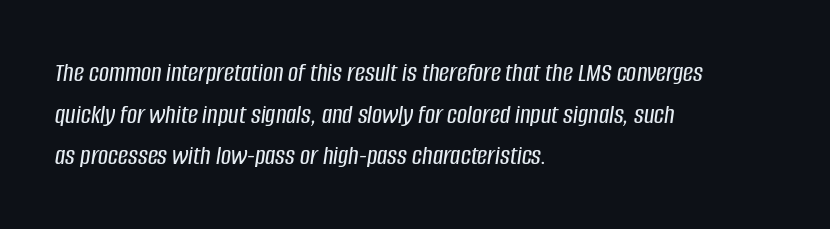
Leading matches the norm, producing a regular column. A bare baseline throughout the passage. The glyphs look as if they've been sheared to an angle. The line texture is even and compact thanks to regular tracking. The rag falls on the right side of this text block.
